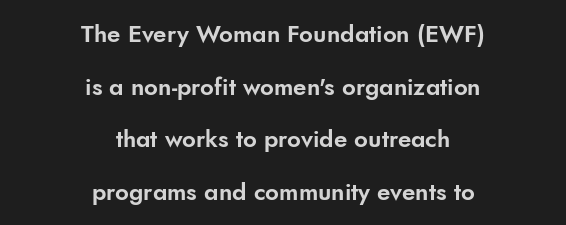
The image shows 24 px text type, upright; set centered, loose line spacing (2.19x), normal letter spacing, not underlined.
